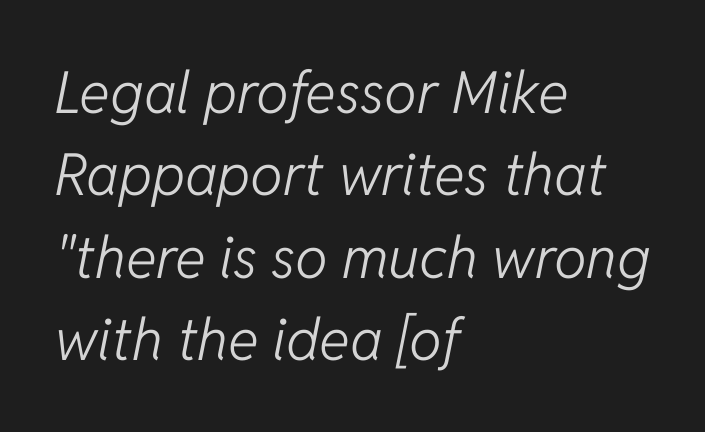
In terms of letterspacing, this is plain default setting. Would a proofreader flag this as italicized? Yes. Caption: multi-line text, flush left, ragged right. A normal amount of white space separates one row of letters from the next. Quick note: underline off. This sample has the flowing, uneven cadence of proportional lettering.
